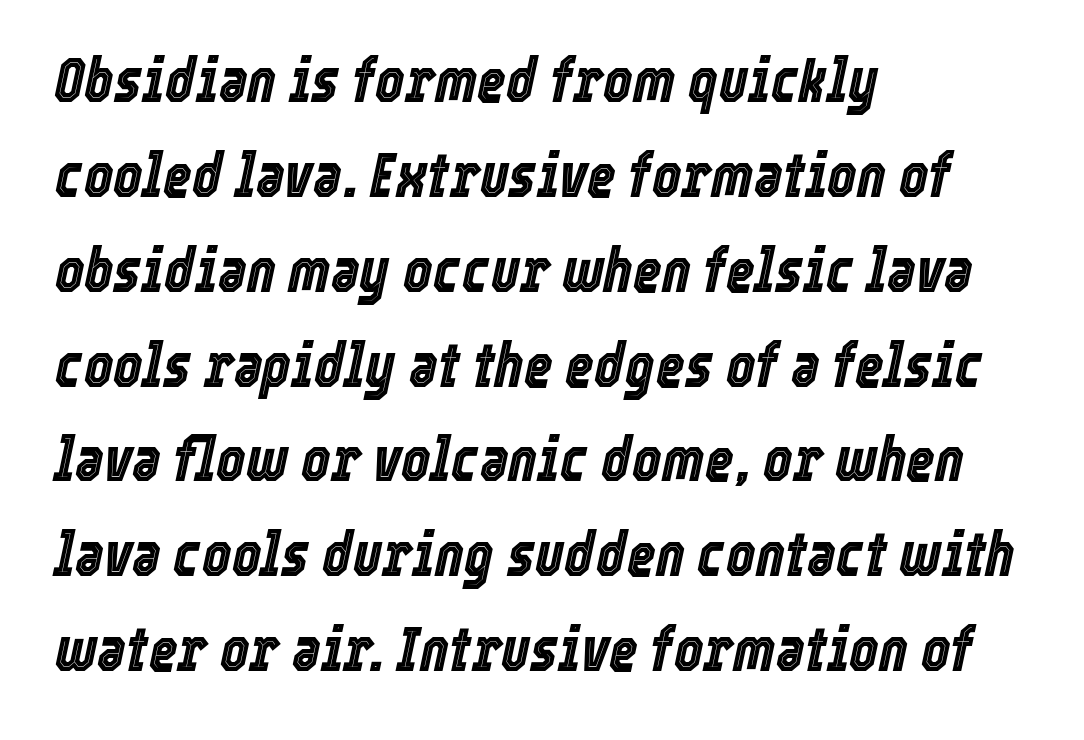
The image shows 62 px condensed type, italic (leaning right); set left-aligned, normal line spacing (1.53x), normal letter spacing, not underlined; a medium x-height.
